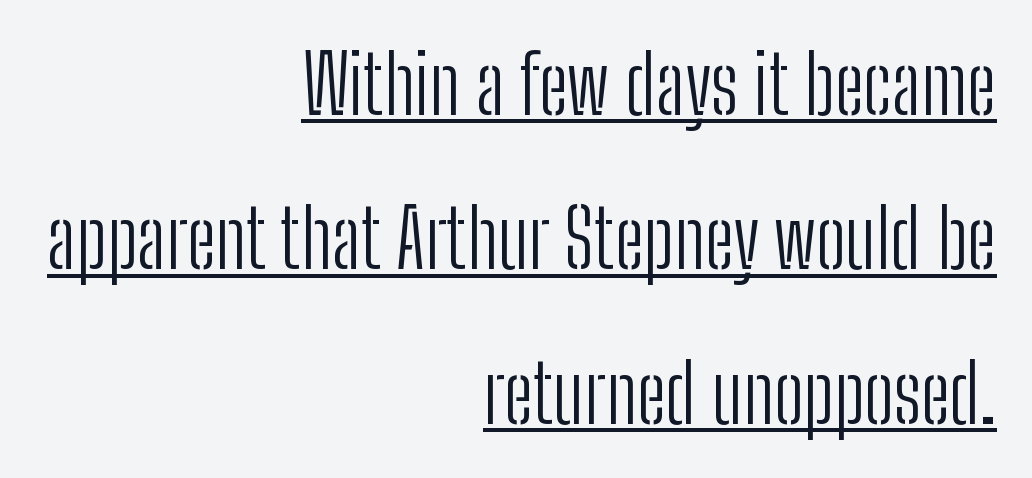
Notice the wide empty band between every row — that's loose leading. Think of a printed novel: that variable character pitch is what you see here. This is sans-serif lettering, the kind often seen on screens and signage. Casual observation: everything's shoved over to the right. A typographer would call this underscored text.
